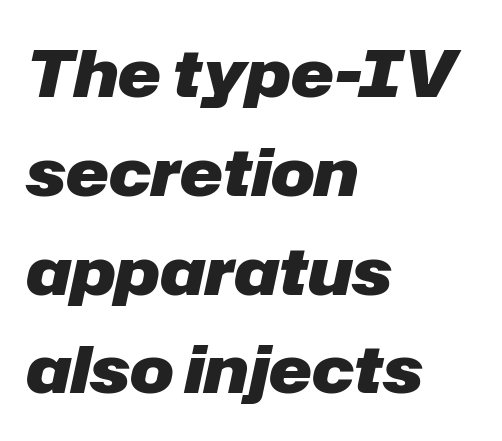
{"italic": "yes", "lean": "right", "slant_degrees": 12, "bold": "yes", "weight": "heavy", "width": "normal", "stroke_contrast": "low", "x_height": "medium", "monospaced": "no", "underline": "no", "align": "left", "line_spacing": "normal", "line_spacing_ratio": 1.52, "letter_spacing": "normal", "letter_spacing_em": 0.0, "glyph_px": 65}
